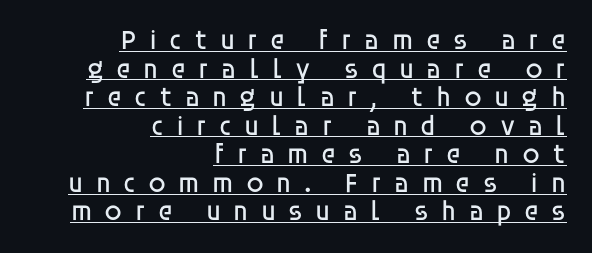
The image shows 28 px regular-weight sans-serif type, upright; set right-aligned, tight line spacing (1.02x), unusually wide letter spacing (+0.44 em), underlined; low stroke contrast and a large x-height.
